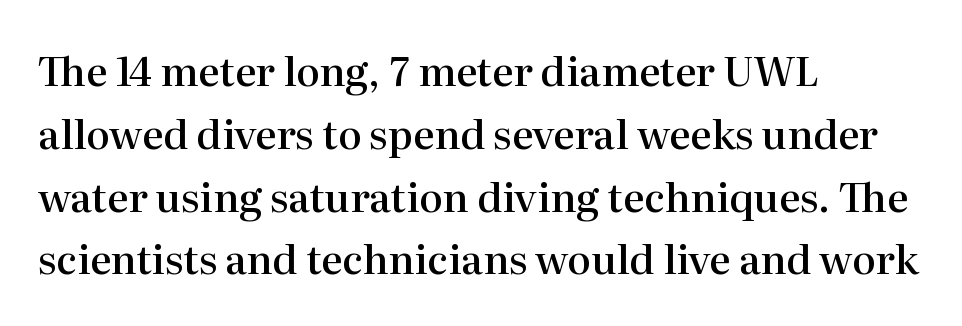
{"serif": "yes", "italic": "no", "bold": "semi", "weight": "semibold", "width": "normal", "stroke_contrast": "high", "x_height": "medium", "monospaced": "no", "underline": "no", "align": "left", "line_spacing": "normal", "line_spacing_ratio": 1.57, "letter_spacing": "normal", "letter_spacing_em": 0.0, "glyph_px": 40}
